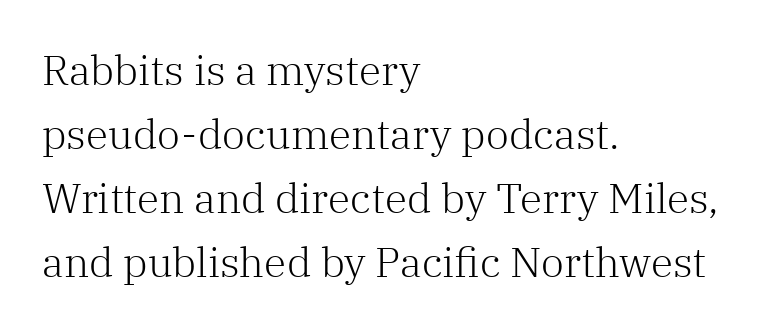
Q: Is the text bold? A: No.
Q: Is the text italic (slanted)? A: No, it is upright.
Q: Is the typeface a serif or a sans-serif typeface? A: Serif.
Q: Is the text underlined? A: No.
Q: How is the paragraph aligned? A: Left-aligned.
Q: Is the spacing between letters normal or unusually wide? A: Normal.
Q: Is the spacing between lines tight, normal or loose? A: Normal.
Q: Width (condensed, normal, or wide)? A: Normal.
Q: Stroke contrast? A: Low.
Q: x-height? A: Medium.
Q: Monospaced? A: No.
